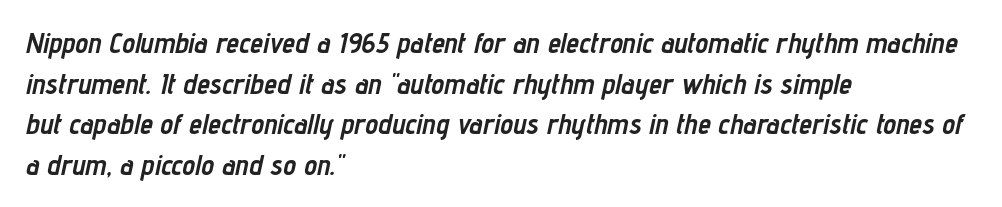
Q: Is the text bold? A: Yes.
Q: Is the text italic (slanted)? A: Yes, it leans right by about 12 degrees.
Q: Is the text underlined? A: No.
Q: How is the paragraph aligned? A: Left-aligned.
Q: Is the spacing between letters normal or unusually wide? A: Normal.
Q: Is the spacing between lines tight, normal or loose? A: Normal.
Q: Width (condensed, normal, or wide)? A: Condensed.
Q: Stroke contrast? A: Low.
Q: x-height? A: Medium.
Q: Monospaced? A: No.
